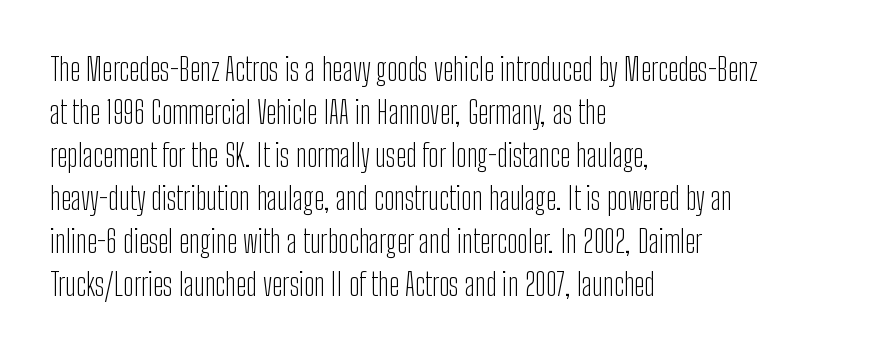
The image shows 31 px light, condensed sans-serif type, upright; set left-aligned, normal line spacing (1.39x), normal letter spacing, not underlined; low stroke contrast and a medium x-height.
